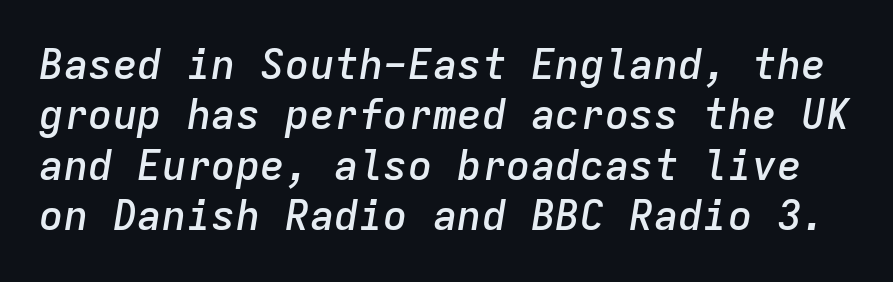
{"italic": "yes", "lean": "right", "slant_degrees": 9, "bold": "semi", "weight": "semibold", "width": "normal", "stroke_contrast": "low", "x_height": "medium", "monospaced": "yes", "underline": "no", "line_spacing_ratio": 1.23, "letter_spacing": "normal", "letter_spacing_em": 0.0, "glyph_px": 41}
